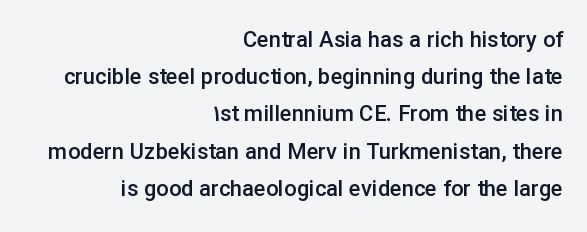
{"italic": "no", "bold": "semi", "underline": "no", "align": "right", "line_spacing": "normal", "line_spacing_ratio": 1.69, "letter_spacing": "normal", "letter_spacing_em": 0.0, "glyph_px": 22}
